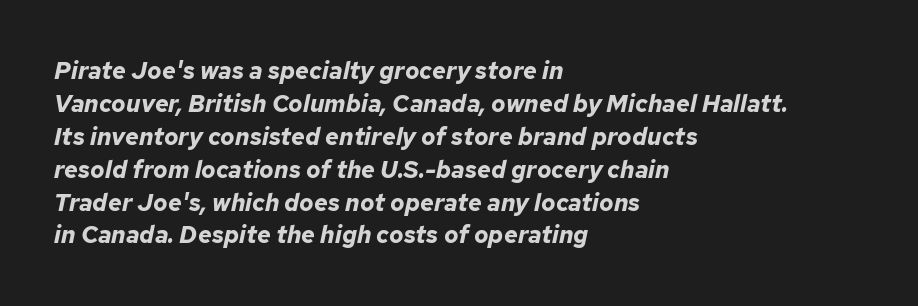
These lines stack with their left ends in a neat column. Characters are canted at an angle relative to the baseline's perpendicular. Rule under the text: the space is simply empty. A typesetter would call this leading conventional body-copy spacing.
